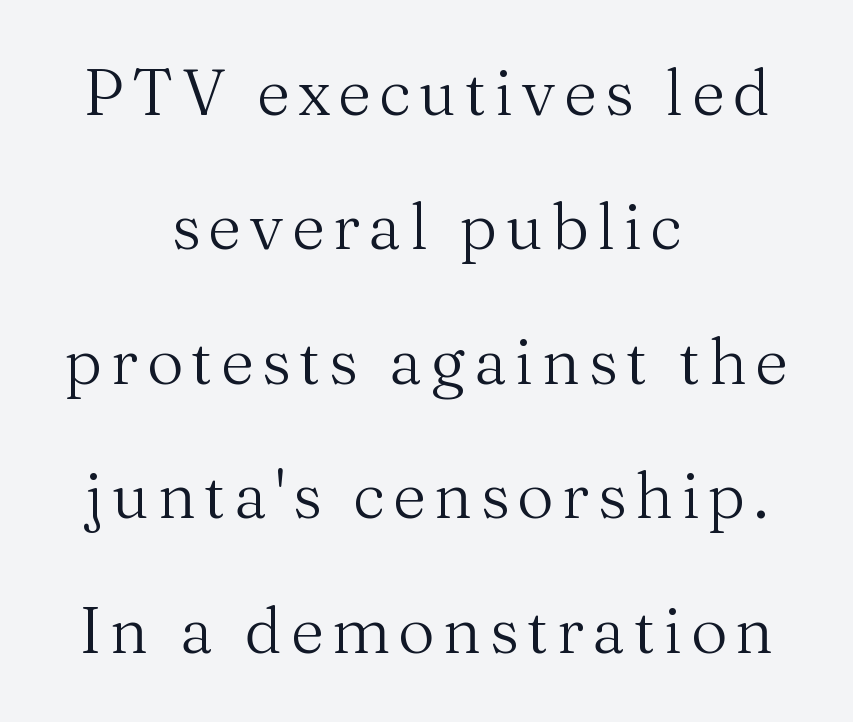
Honestly, the rows look like they've been pulled way apart. Each line is balanced around a shared central axis. The face used here is proportionally spaced, like ordinary book or web type. This is not heavy type; no bold has been used.
